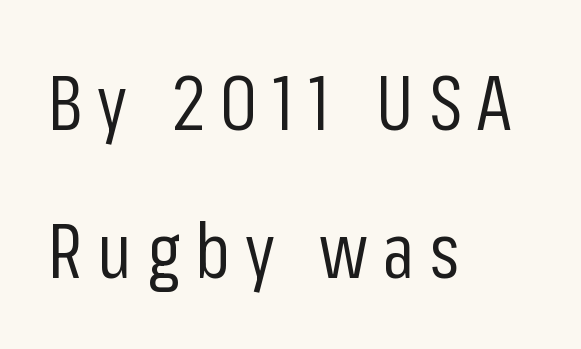
Q: Is the text bold? A: No.
Q: Is the text italic (slanted)? A: No, it is upright.
Q: Is the typeface a serif or a sans-serif typeface? A: Sans-serif.
Q: Is the text underlined? A: No.
Q: How is the paragraph aligned? A: Left-aligned.
Q: Is the spacing between letters normal or unusually wide? A: Unusually wide.
Q: Is the spacing between lines tight, normal or loose? A: Loose.
Q: Width (condensed, normal, or wide)? A: Condensed.
Q: Stroke contrast? A: Low.
Q: x-height? A: Medium.
Q: Monospaced? A: No.
